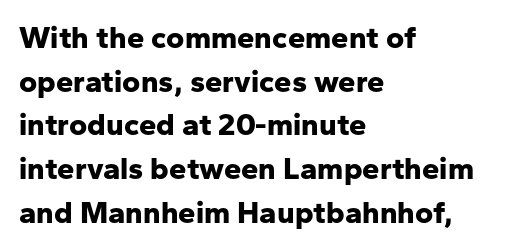
Q: Is the text bold? A: Yes.
Q: Is the text italic (slanted)? A: No, it is upright.
Q: Is the typeface a serif or a sans-serif typeface? A: Sans-serif.
Q: Is the text underlined? A: No.
Q: How is the paragraph aligned? A: Left-aligned.
Q: Is the spacing between letters normal or unusually wide? A: Normal.
Q: Is the spacing between lines tight, normal or loose? A: Normal.
Q: Width (condensed, normal, or wide)? A: Normal.
Q: Stroke contrast? A: Low.
Q: x-height? A: Medium.
Q: Monospaced? A: No.
